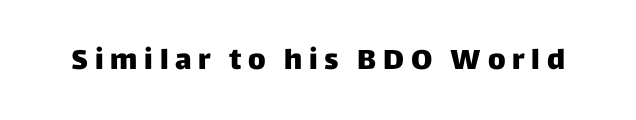
Q: Is the text bold? A: Yes.
Q: Is the text italic (slanted)? A: No, it is upright.
Q: Is the typeface a serif or a sans-serif typeface? A: Sans-serif.
Q: Is the text underlined? A: No.
Q: Is the spacing between letters normal or unusually wide? A: Unusually wide.
Q: Width (condensed, normal, or wide)? A: Normal.
Q: Stroke contrast? A: Low.
Q: x-height? A: Large.
Q: Monospaced? A: No.
